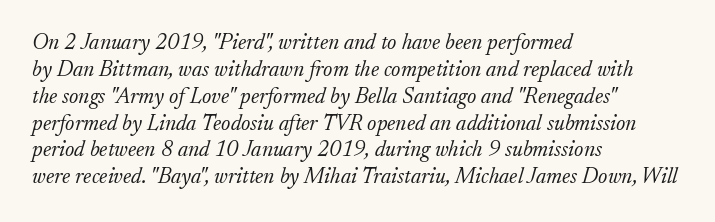
The image shows 22 px text type, italic (leaning right); set left-aligned, line spacing 1.22x, normal letter spacing, not underlined.
